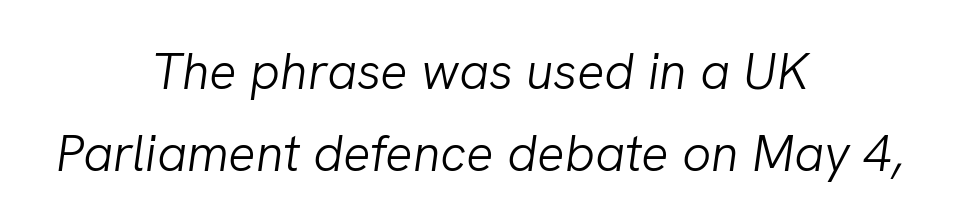
{"italic": "yes", "lean": "right", "slant_degrees": 8, "bold": "no", "weight": "light", "width": "normal", "stroke_contrast": "low", "x_height": "medium", "monospaced": "no", "underline": "no", "align": "center", "line_spacing": "normal", "line_spacing_ratio": 1.61, "letter_spacing": "normal", "letter_spacing_em": 0.0, "glyph_px": 51}
